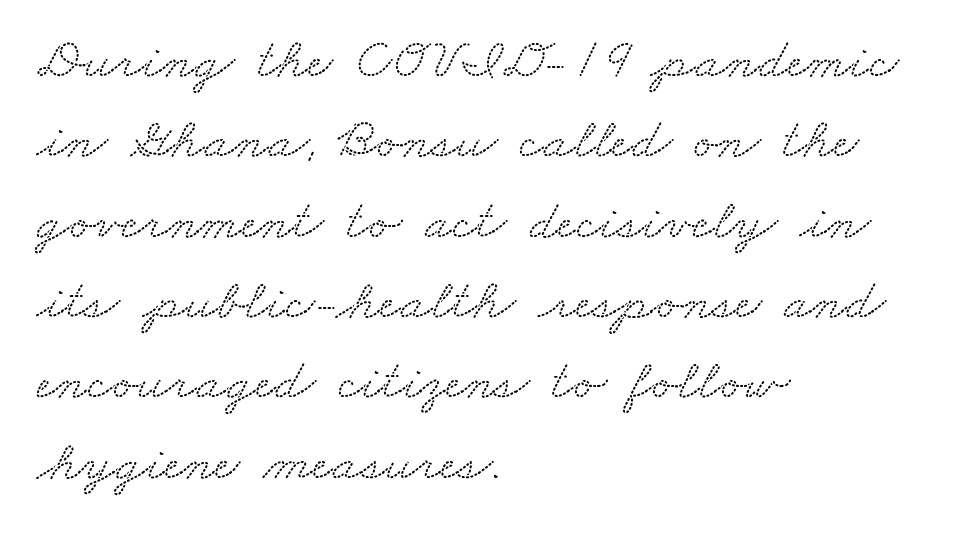
Caption: standard tracking, unaltered. Casual observation: everything's shoved over to the left. The rendering uses natural spacing where letterforms have individual widths. The glyphs are unaccompanied by any horizontal stroke below them.
